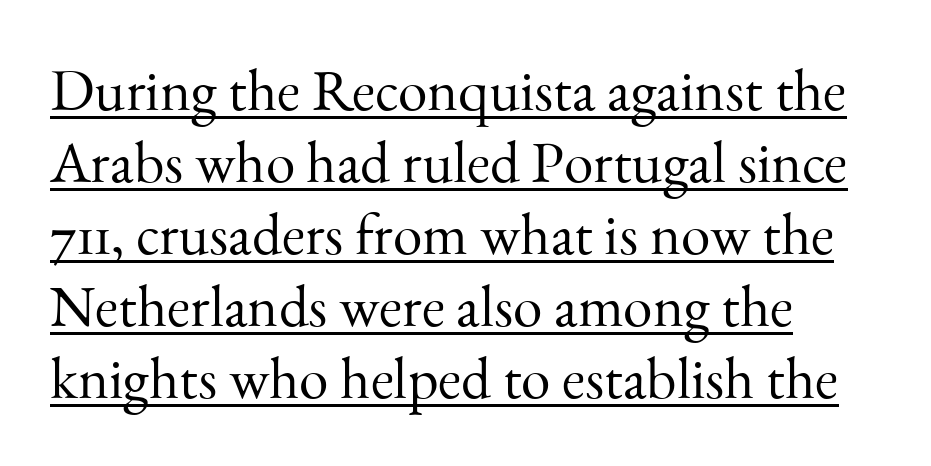
Characters follow at the spacing the type designer built in. Short and long lines alike share a common starting point at left. Unlike italic type, these characters show no tilt at all. The words here are underlined. No extra ink here — the face is not bold.
